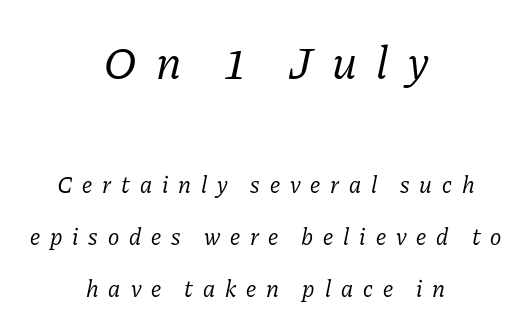
The image shows 47 px regular-weight serif type, italic (leaning right); set centered, loose line spacing (2.17x), unusually wide letter spacing (+0.41 em), not underlined; the first (top) block is 1.96x larger; low stroke contrast and a medium x-height.
